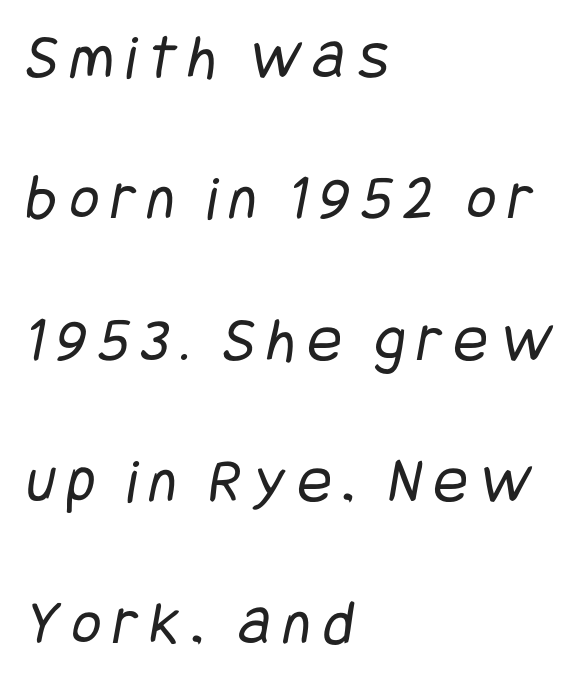
Q: Is the text bold? A: No.
Q: Is the typeface a serif or a sans-serif typeface? A: Sans-serif.
Q: Is the text underlined? A: No.
Q: How is the paragraph aligned? A: Left-aligned.
Q: Is the spacing between lines tight, normal or loose? A: Loose.
Q: Width (condensed, normal, or wide)? A: Condensed.
Q: Stroke contrast? A: Low.
Q: x-height? A: Large.
